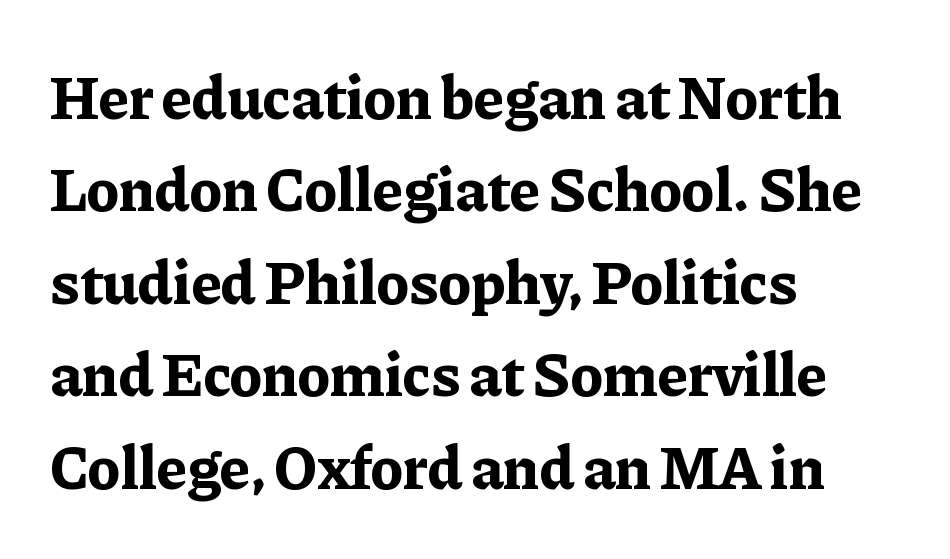
Varying glyph widths throughout — classic text-font behaviour. Clear beneath every line of the passage. The vertical gap from one line to the next is medium. Weight: bold. Unlike italic type, these characters show no tilt at all.
